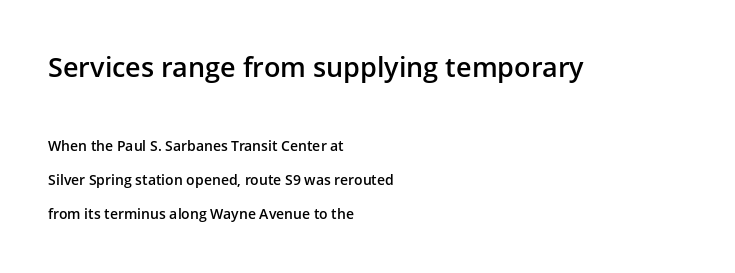
Nobody touched the tracking dial on this one. Horizontal bands of white between lines are thick stripes. The designer gave the opening block more size than the closing block. A bit beefed up — I'd call it semibold rather than bold. Descenders are the only things crossing below the line.
